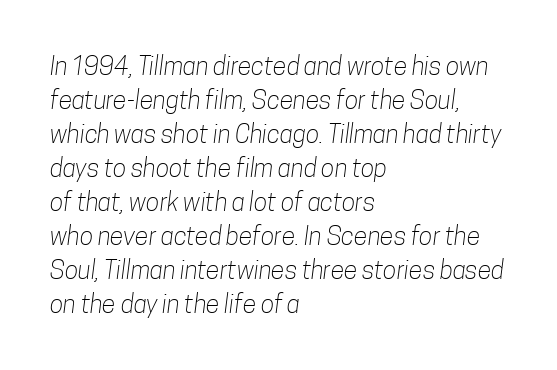
The image shows 25 px text type; set left-aligned, normal line spacing (1.36x), normal letter spacing, not underlined.
